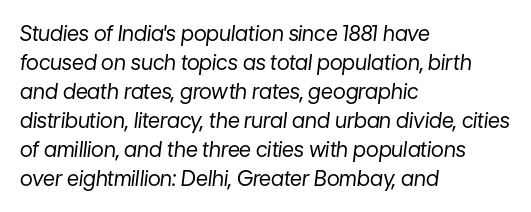
{"italic": "yes", "lean": "right", "slant_degrees": 7, "bold": "no", "underline": "no", "align": "left", "line_spacing": "normal", "line_spacing_ratio": 1.38, "letter_spacing": "normal", "letter_spacing_em": 0.0, "glyph_px": 21}
